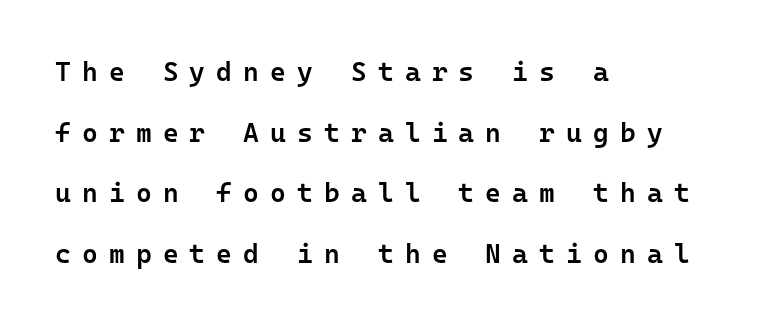
{"italic": "no", "bold": "semi", "underline": "no", "align": "left", "line_spacing": "loose", "line_spacing_ratio": 2.25, "letter_spacing": "wide", "letter_spacing_em": 0.41, "glyph_px": 27}
